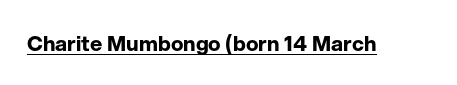
The image shows 21 px bold type, upright; set normal letter spacing, underlined.
